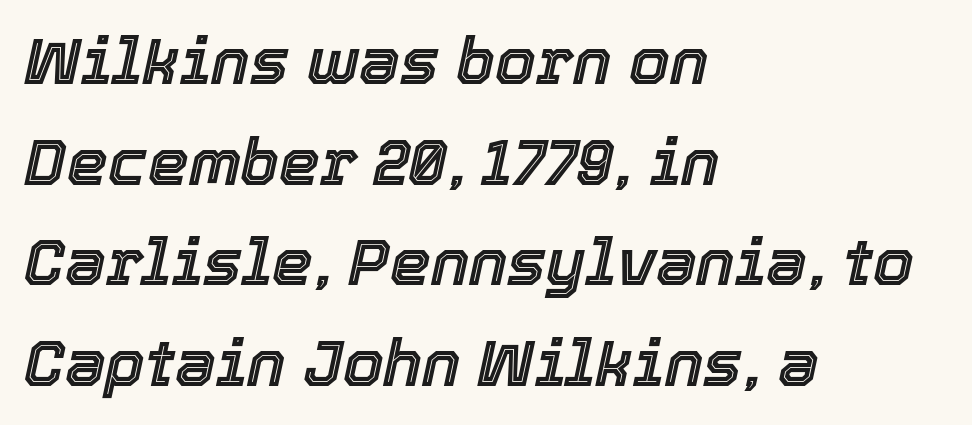
{"italic": "yes", "lean": "right", "slant_degrees": 12, "width": "normal", "x_height": "medium", "monospaced": "no", "underline": "no", "align": "left", "line_spacing": "normal", "line_spacing_ratio": 1.55, "letter_spacing": "normal", "letter_spacing_em": 0.0, "glyph_px": 65}
